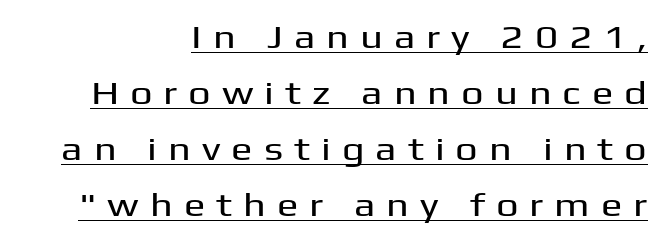
{"serif": "no", "italic": "no", "width": "wide", "stroke_contrast": "medium", "x_height": "medium", "monospaced": "no", "underline": "yes", "align": "right", "line_spacing_ratio": 1.75, "letter_spacing": "wide", "letter_spacing_em": 0.34, "glyph_px": 32}
